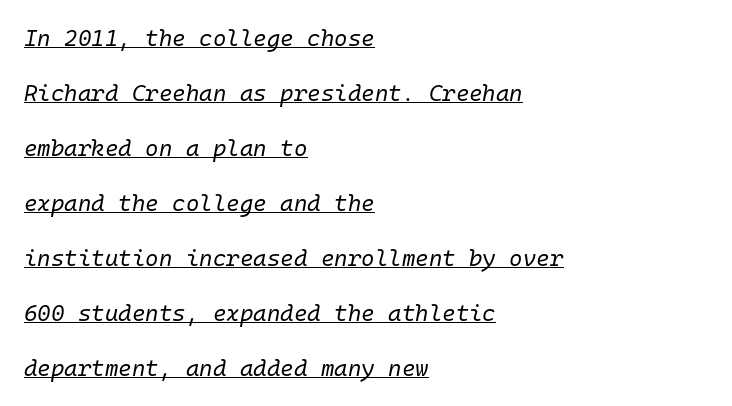
Q: Is the text bold? A: No.
Q: Is the text italic (slanted)? A: Yes, it leans right by about 10 degrees.
Q: Is the text underlined? A: Yes.
Q: How is the paragraph aligned? A: Left-aligned.
Q: Is the spacing between letters normal or unusually wide? A: Normal.
Q: Is the spacing between lines tight, normal or loose? A: Loose.
